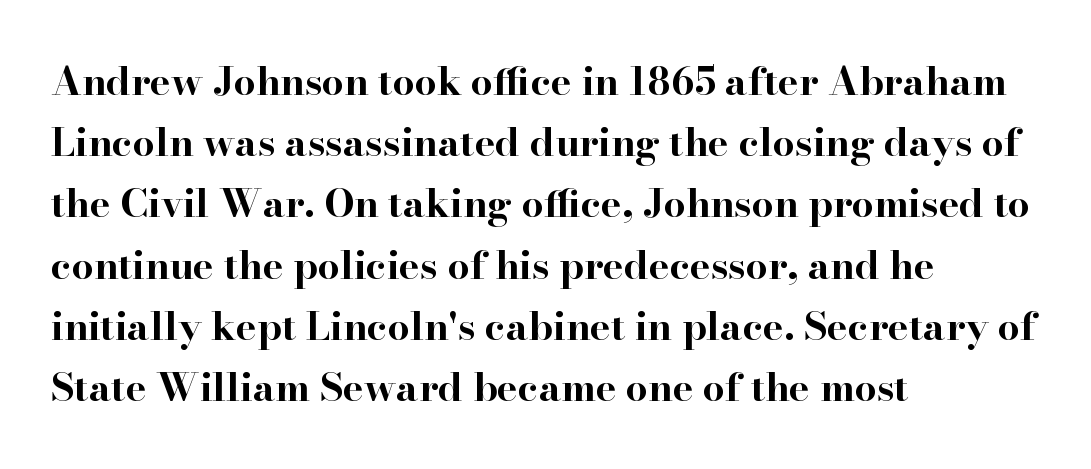
{"serif": "yes", "italic": "no", "bold": "yes", "weight": "bold", "width": "wide", "stroke_contrast": "high", "x_height": "small", "monospaced": "no", "underline": "no", "align": "left", "line_spacing": "normal", "line_spacing_ratio": 1.57, "letter_spacing": "normal", "letter_spacing_em": 0.0, "glyph_px": 39}
